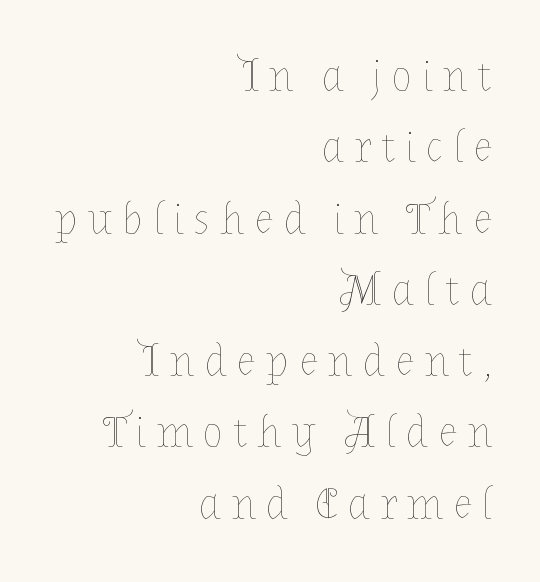
Decoration check: the copy has no underline. Counters stay open thanks to moderate or lighter strokes. The face used here is proportionally spaced, like ordinary book or web type. A normal amount of white space separates one row of letters from the next.
